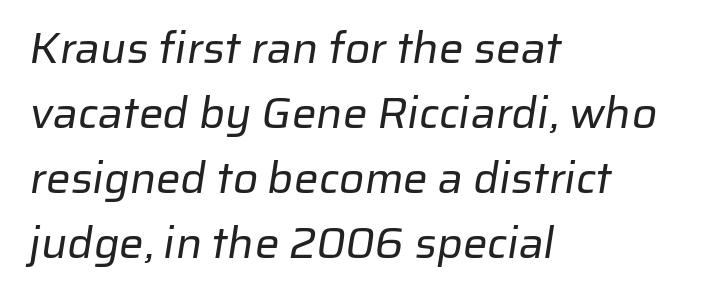
Layout note: lines flush left. Nope, no serifs anywhere on these letters. Observe the ordinary spacing: letters are neighbours, not strangers. The rendering uses a moderate line-height, typical for paragraphs. No letter is thick-stroked: the sample isn't bold. Character widths vary here, with narrow letters taking less room than wide ones.
